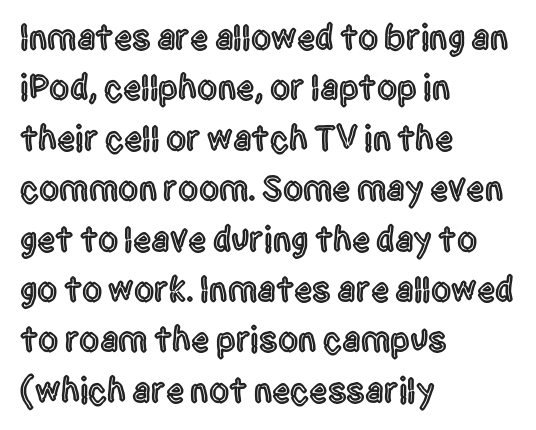
{"serif": "no", "italic": "no", "width": "condensed", "x_height": "large", "monospaced": "no", "underline": "no", "align": "left", "line_spacing": "normal", "line_spacing_ratio": 1.4, "letter_spacing": "normal", "letter_spacing_em": 0.0, "glyph_px": 36}
